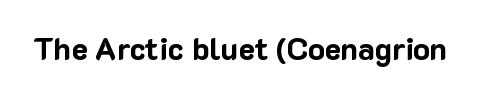
The image shows 31 px bold sans-serif type, upright; set normal letter spacing, not underlined; low stroke contrast and a medium x-height.
